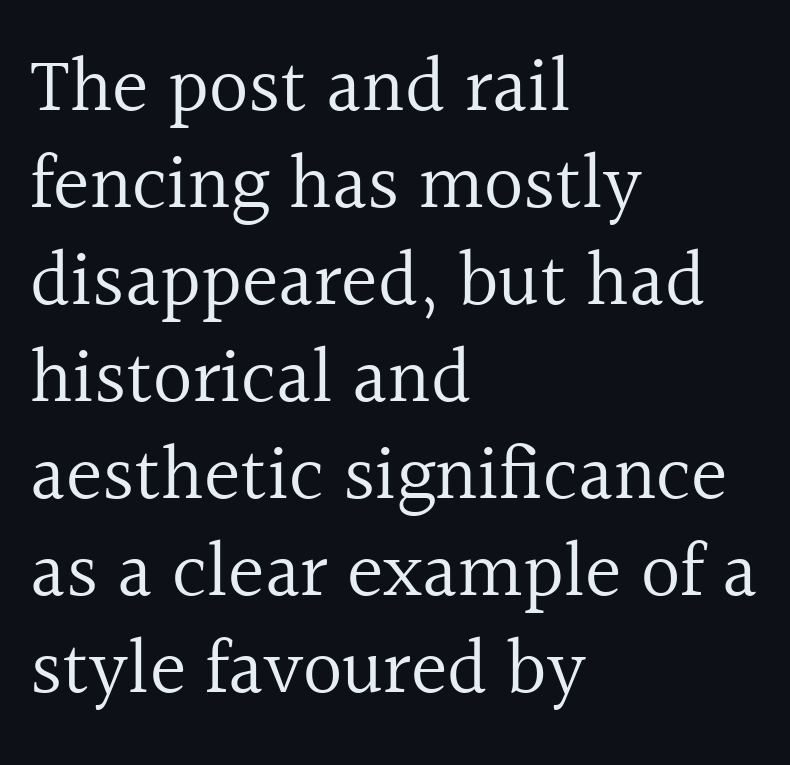
The image shows 77 px regular-weight serif type, upright; set left-aligned, normal line spacing (1.26x), normal letter spacing, not underlined; a medium x-height.
